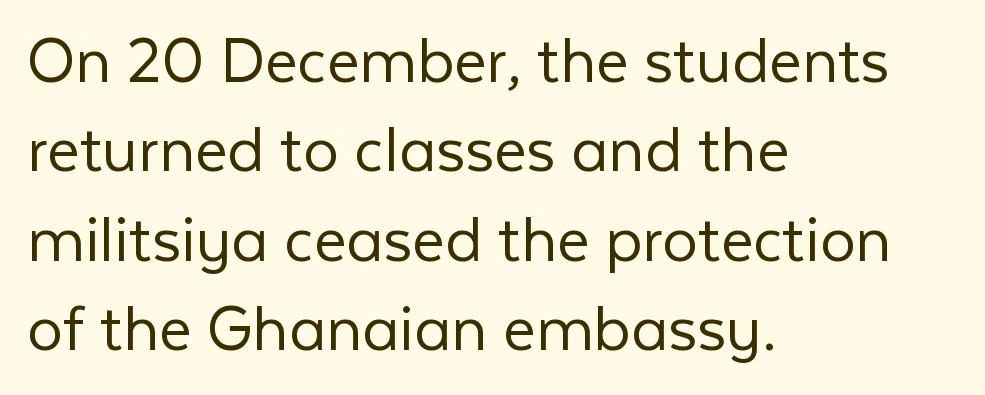
Q: Is the text bold? A: No.
Q: Is the text italic (slanted)? A: No, it is upright.
Q: Is the typeface a serif or a sans-serif typeface? A: Sans-serif.
Q: Is the text underlined? A: No.
Q: How is the paragraph aligned? A: Left-aligned.
Q: Is the spacing between letters normal or unusually wide? A: Normal.
Q: Is the spacing between lines tight, normal or loose? A: Normal.
Q: Width (condensed, normal, or wide)? A: Normal.
Q: Stroke contrast? A: Low.
Q: x-height? A: Medium.
Q: Monospaced? A: No.
